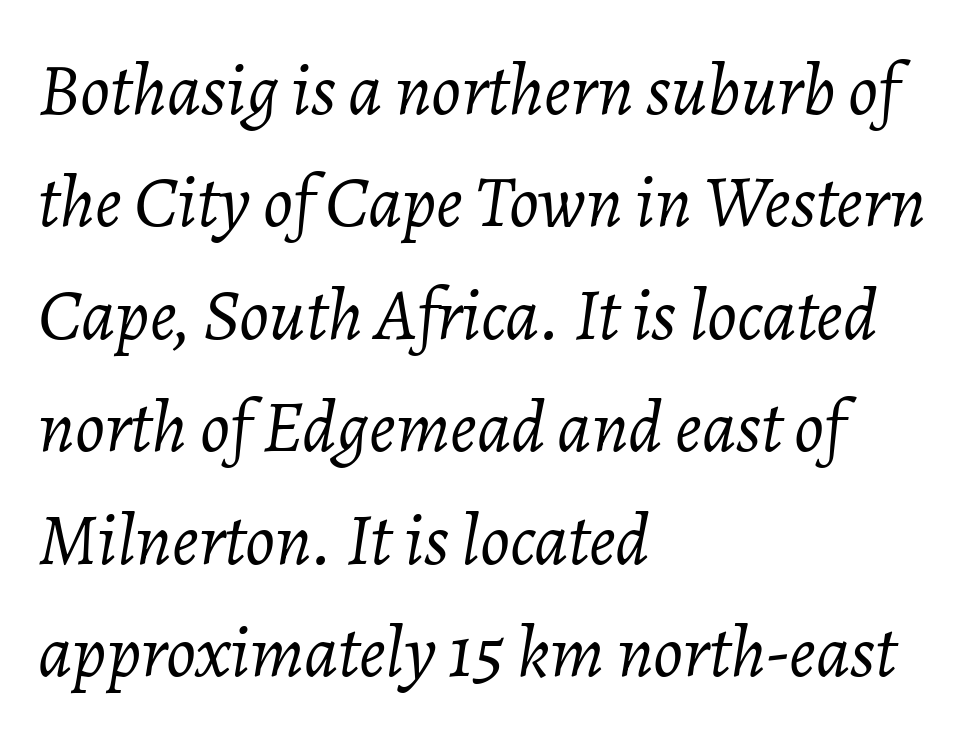
Note the varied advance widths — an 'i' is clearly narrower than an 'm'. You can tell it's italic because the verticals aren't actually vertical. Each word holds together tightly as a unit, with standard inter-letter gaps. Bold? No — there's no thickening of the strokes. One-word summary of the alignment: left.
